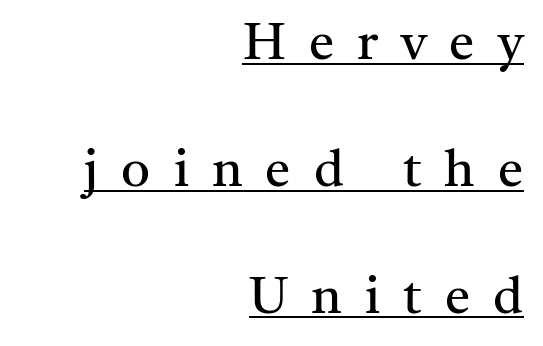
Q: Is the text bold? A: No.
Q: Is the text italic (slanted)? A: No, it is upright.
Q: Is the typeface a serif or a sans-serif typeface? A: Serif.
Q: Is the text underlined? A: Yes.
Q: How is the paragraph aligned? A: Right-aligned.
Q: Is the spacing between letters normal or unusually wide? A: Unusually wide.
Q: Is the spacing between lines tight, normal or loose? A: Loose.
Q: Width (condensed, normal, or wide)? A: Normal.
Q: Stroke contrast? A: Medium.
Q: x-height? A: Medium.
Q: Monospaced? A: No.
